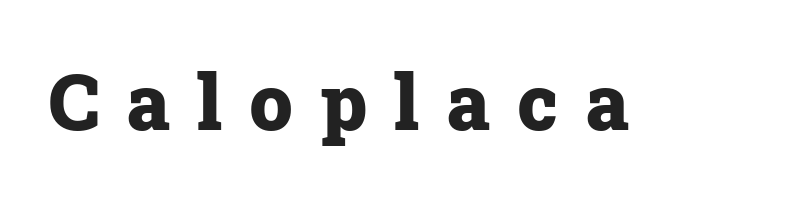
You could only call the tracking loose — the letters float apart. Spacing verdict: proportional, widths tailored to each character. Is this a sans? No — the strokes have serifs. A bare baseline throughout the passage. Tall strokes in this sample are plumb rather than angled.
